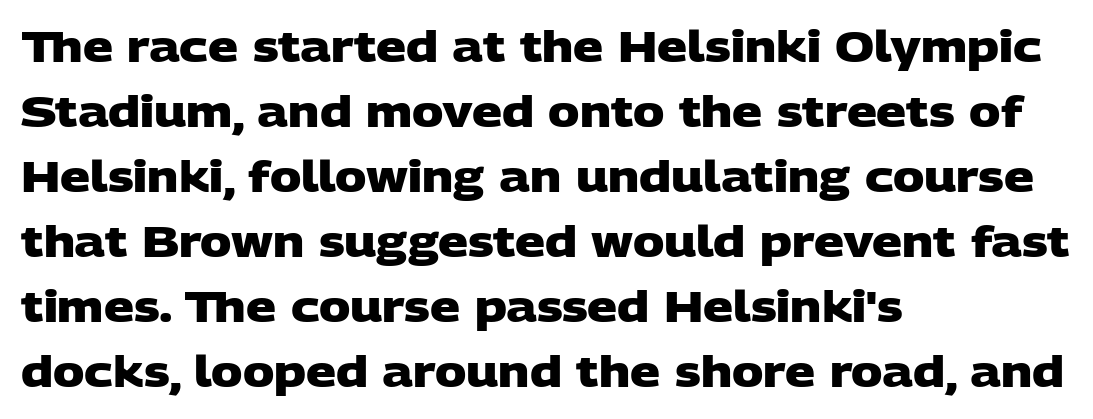
{"serif": "no", "bold": "yes", "weight": "heavy", "width": "wide", "stroke_contrast": "low", "x_height": "large", "monospaced": "no", "underline": "no", "align": "left", "line_spacing": "normal", "line_spacing_ratio": 1.55, "letter_spacing": "normal", "letter_spacing_em": 0.0, "glyph_px": 42}
